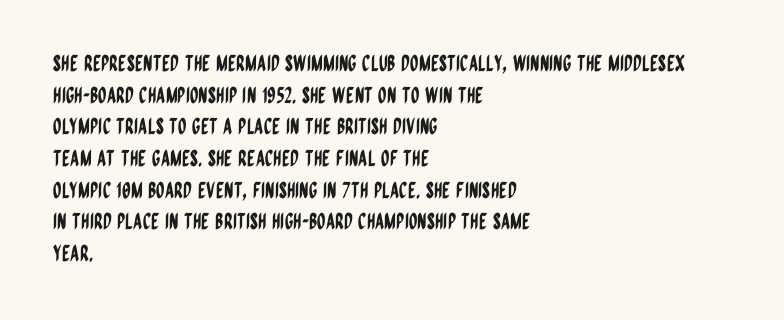
Q: Is the text italic (slanted)? A: No, it is upright.
Q: Is the text underlined? A: No.
Q: How is the paragraph aligned? A: Left-aligned.
Q: Is the spacing between letters normal or unusually wide? A: Normal.
Q: Is the spacing between lines tight, normal or loose? A: Normal.
